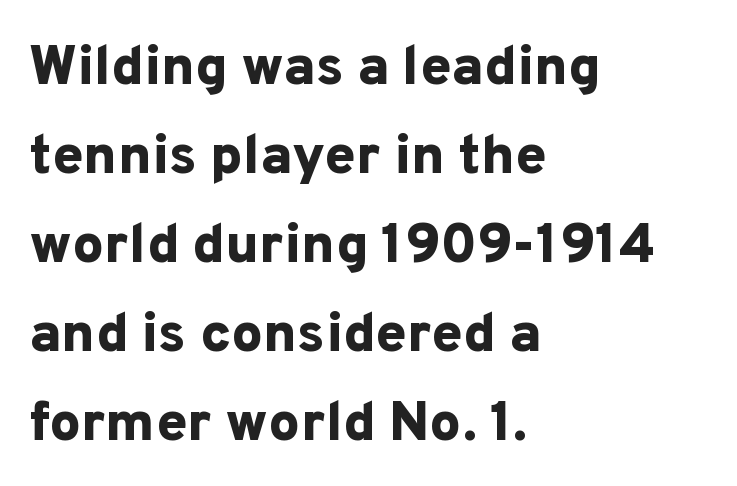
The image shows 56 px bold sans-serif type, upright; set left-aligned, normal line spacing (1.59x), normal letter spacing, not underlined; low stroke contrast and a medium x-height.
